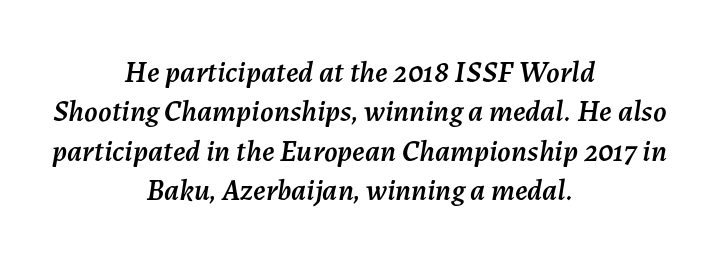
{"italic": "yes", "lean": "right", "slant_degrees": 7, "width": "normal", "stroke_contrast": "medium", "x_height": "medium", "monospaced": "no", "underline": "no", "align": "center", "line_spacing": "normal", "line_spacing_ratio": 1.31, "letter_spacing": "normal", "letter_spacing_em": 0.0, "glyph_px": 30}
